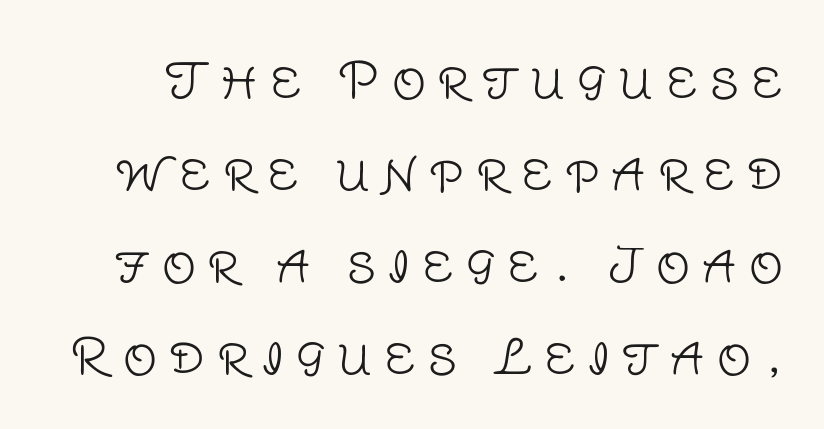
{"serif": "no", "bold": "no", "weight": "light", "width": "normal", "stroke_contrast": "low", "x_height": "large", "monospaced": "no", "underline": "no", "line_spacing": "loose", "line_spacing_ratio": 1.92, "letter_spacing": "wide", "letter_spacing_em": 0.25, "glyph_px": 48}
